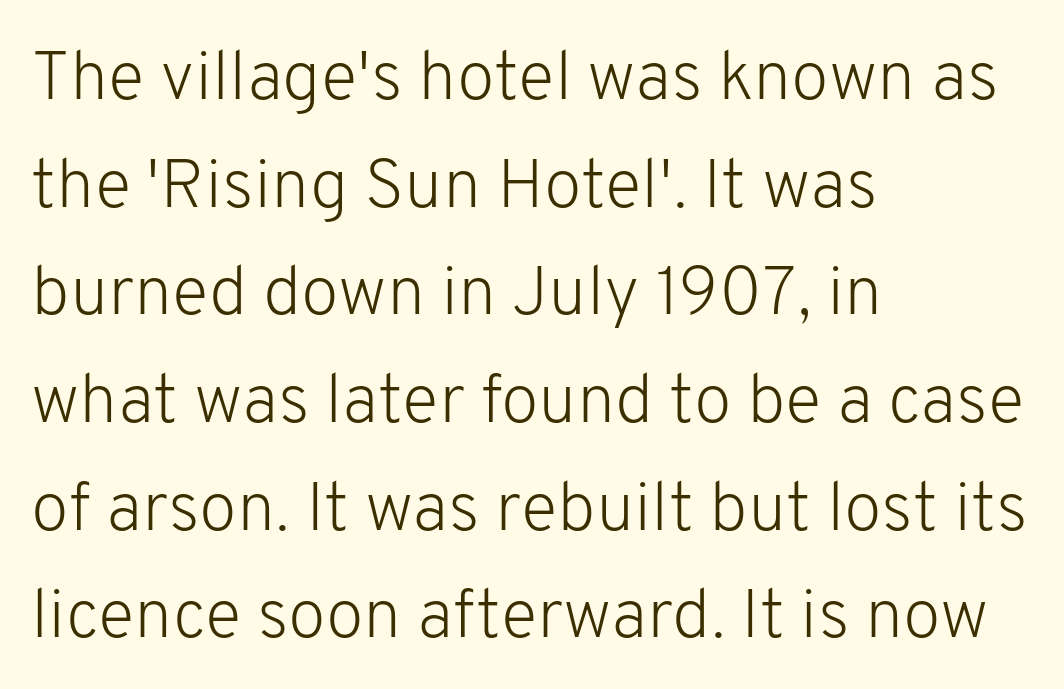
{"serif": "no", "italic": "no", "bold": "no", "weight": "light", "width": "normal", "stroke_contrast": "low", "x_height": "medium", "monospaced": "no", "underline": "no", "align": "left", "line_spacing": "normal", "line_spacing_ratio": 1.56, "letter_spacing": "normal", "letter_spacing_em": 0.0, "glyph_px": 69}
